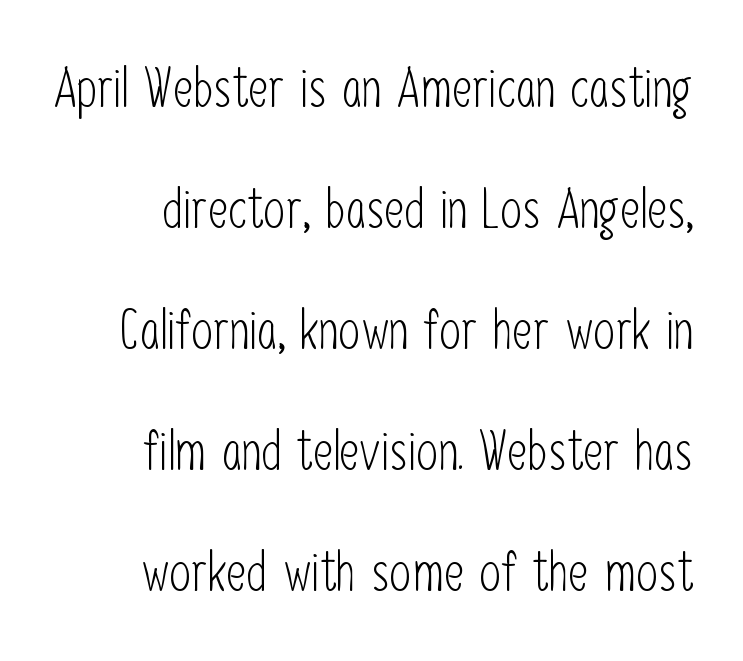
The image shows 55 px light, condensed sans-serif type, upright; set loose line spacing (2.2x), normal letter spacing, not underlined; low stroke contrast and a medium x-height.
